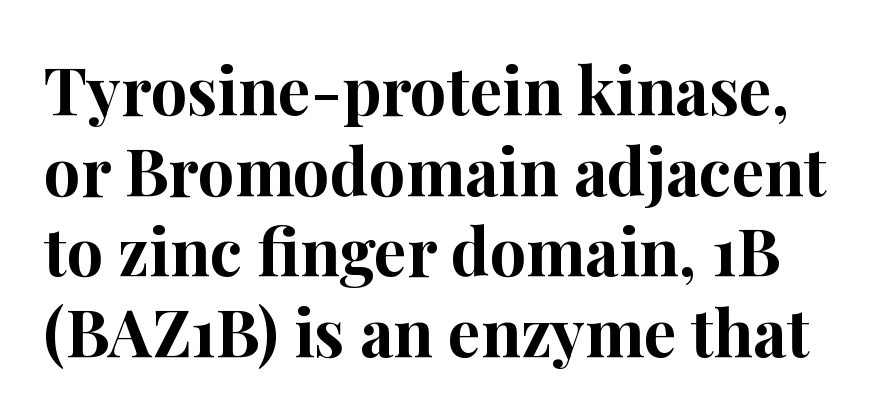
The characters display serif detailing at their extremities. Is this a fixed-width face? No — the glyphs have proportional, varying widths. Pretty heavy lettering here — definitely bold. Words float on clear page, feet unadorned.
